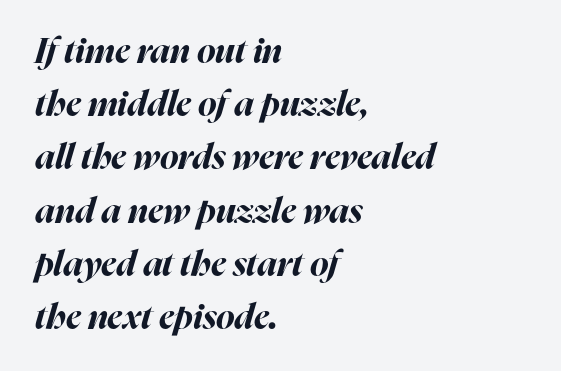
Short note: letters normally spaced. Reading down the column, the eye jumps a familiar distance to each next line. Each line starts at the same left margin while the right side varies. Characters are canted at an angle relative to the baseline's perpendicular. Each letter keeps its own natural width here, so spacing adapts to shape. Quick note: underline off.
